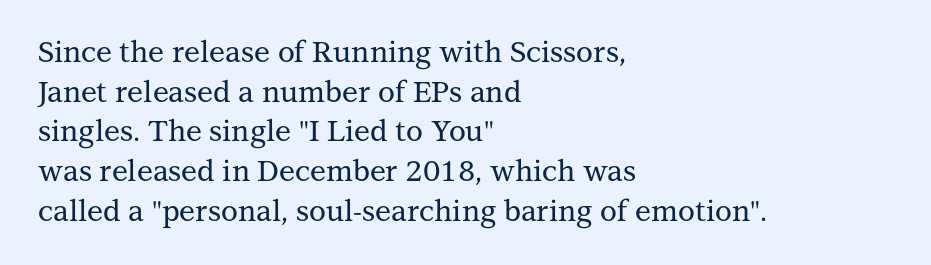
Baseline-to-baseline distance is the conventional proportion of letter height. Plain, unruled lines of type. Spacing verdict: proportional, widths tailored to each character. Every row of glyphs begins at an identical x-position on the left. No extra tracking has been applied to these lines. What kind of face is this? One with serifs.
